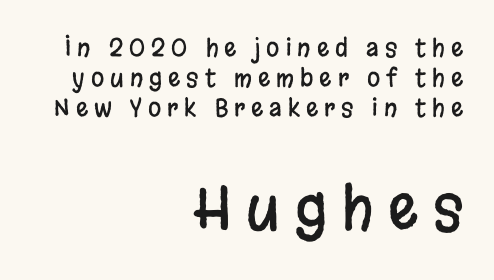
{"serif": "no", "italic": "no", "width": "condensed", "stroke_contrast": "low", "x_height": "large", "monospaced": "no", "underline": "no", "align": "right", "line_spacing": "normal", "line_spacing_ratio": 1.25, "letter_spacing": "wide", "letter_spacing_em": 0.25, "larger_block": "second", "size_ratio": 2.46, "glyph_px": 59}
